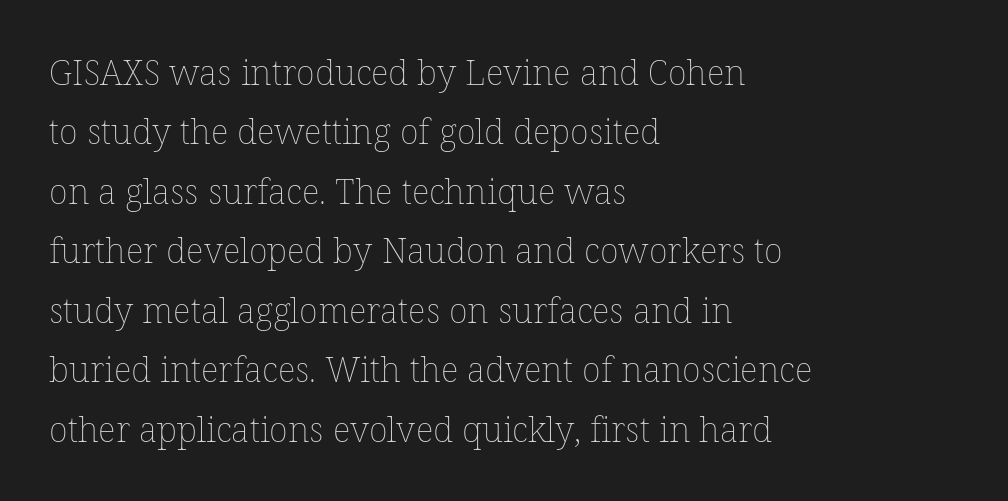
{"italic": "no", "bold": "no", "weight": "thin", "width": "normal", "stroke_contrast": "low", "x_height": "medium", "monospaced": "no", "underline": "no", "align": "left", "line_spacing": "normal", "line_spacing_ratio": 1.7, "letter_spacing": "normal", "letter_spacing_em": 0.0, "glyph_px": 35}
